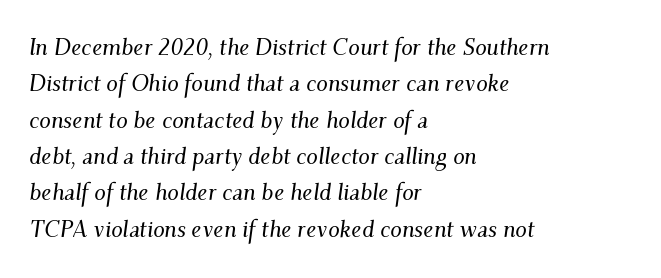
The image shows 23 px text type, italic (leaning right); set left-aligned, normal line spacing (1.58x), normal letter spacing, not underlined.
